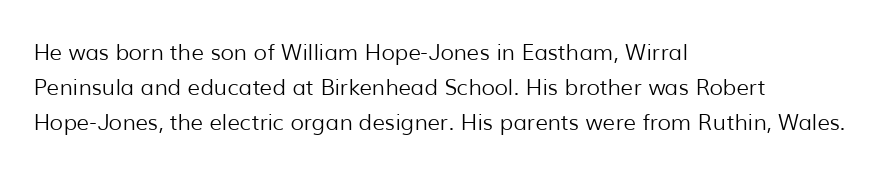
Every stem runs plumb, perpendicular to the baseline. Ink coverage per letter is moderate at most. Does extra space separate the letters? No, they use regular spacing. Line starts are locked; line ends wander. If you measured baseline to baseline, you'd find a middling distance.
